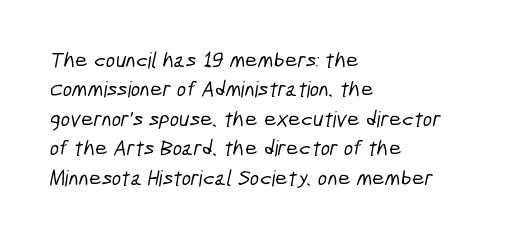
Q: Is the text underlined? A: No.
Q: How is the paragraph aligned? A: Left-aligned.
Q: Is the spacing between letters normal or unusually wide? A: Normal.
Q: Is the spacing between lines tight, normal or loose? A: Normal.
